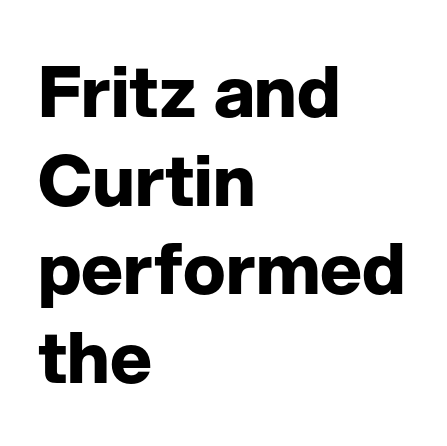
Type without underlining. Unlike italic type, these characters show no tilt at all. Line spacing here is normal. I'd call this a sans setting — the letters go barefoot. Horizontal alignment here is leftward, the default for most running prose. Tracking here is standard; glyphs follow each other at the usual distance.
